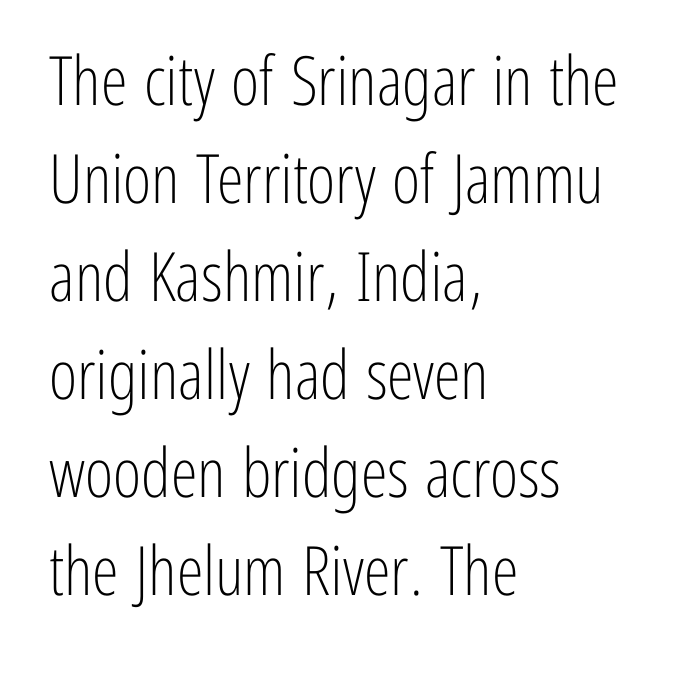
Q: Is the text bold? A: No.
Q: Is the text italic (slanted)? A: No, it is upright.
Q: Is the typeface a serif or a sans-serif typeface? A: Sans-serif.
Q: Is the text underlined? A: No.
Q: How is the paragraph aligned? A: Left-aligned.
Q: Is the spacing between letters normal or unusually wide? A: Normal.
Q: Is the spacing between lines tight, normal or loose? A: Normal.
Q: Width (condensed, normal, or wide)? A: Condensed.
Q: Stroke contrast? A: Low.
Q: x-height? A: Medium.
Q: Monospaced? A: No.
